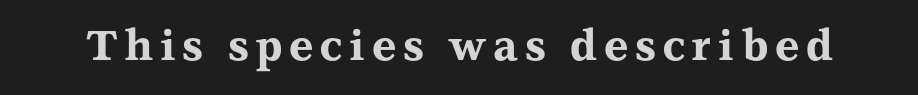
Q: Is the text bold? A: Yes.
Q: Is the text italic (slanted)? A: No, it is upright.
Q: Is the typeface a serif or a sans-serif typeface? A: Serif.
Q: Is the text underlined? A: No.
Q: Width (condensed, normal, or wide)? A: Wide.
Q: Stroke contrast? A: Medium.
Q: x-height? A: Medium.
Q: Monospaced? A: No.
